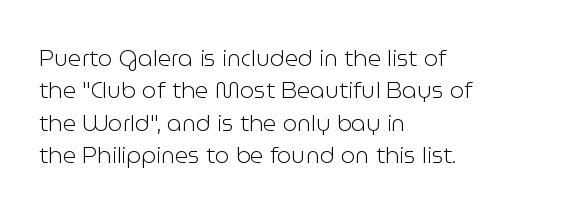
{"italic": "no", "bold": "no", "underline": "no", "align": "left", "line_spacing": "normal", "line_spacing_ratio": 1.41, "letter_spacing": "normal", "letter_spacing_em": 0.0, "glyph_px": 23}
